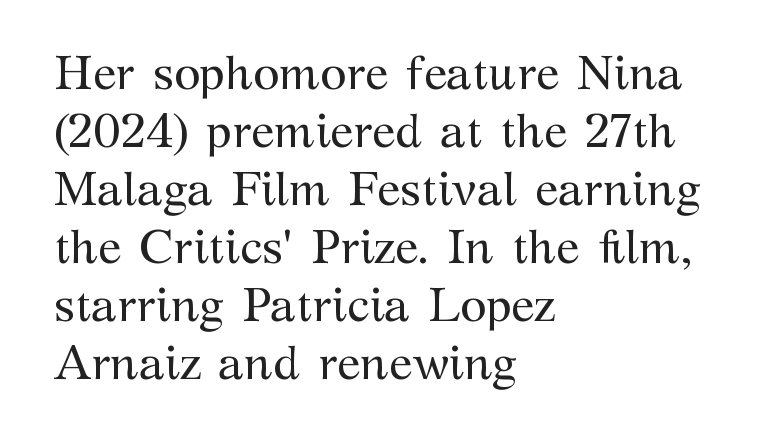
Honestly, the letter spacing is just normal — you wouldn't notice it. Stroke terminals: seriffed. Glance below the letters and you will spot only blank space. The axis of the letterforms is exactly vertical. Weight: not bold — regular or lighter. These lines are set flush left with a ragged right edge.
